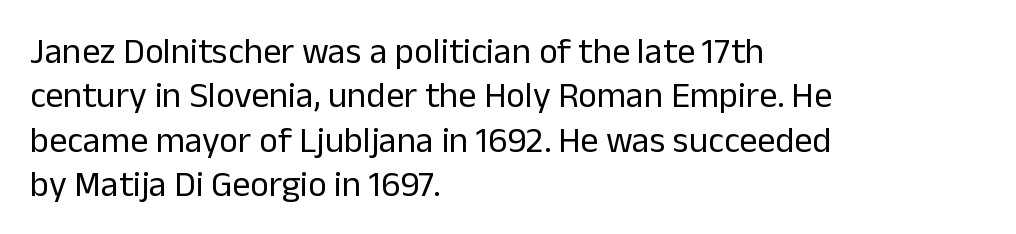
{"serif": "no", "italic": "no", "bold": "no", "weight": "regular", "width": "normal", "stroke_contrast": "low", "x_height": "medium", "monospaced": "no", "underline": "no", "align": "left", "line_spacing_ratio": 1.23, "letter_spacing": "normal", "letter_spacing_em": 0.0, "glyph_px": 36}
